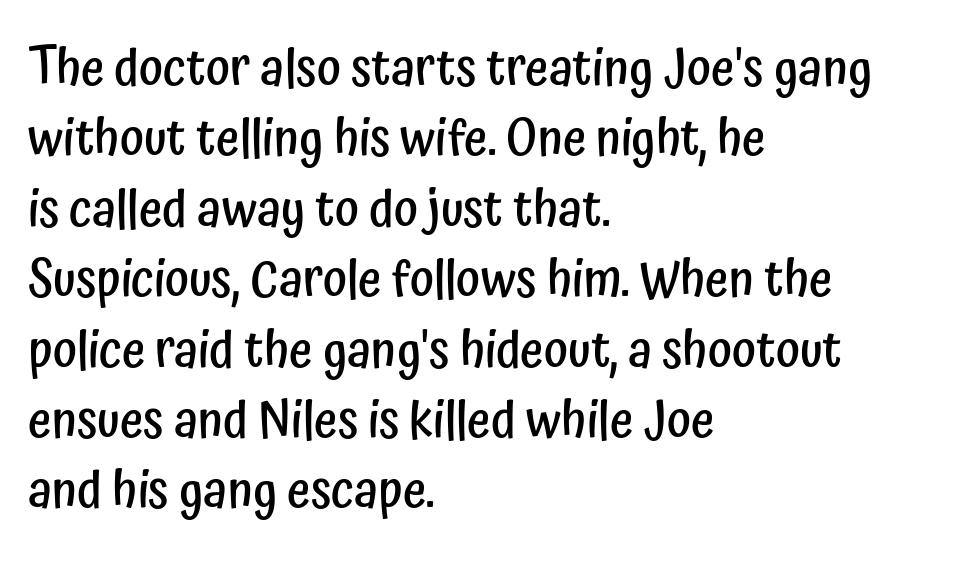
{"serif": "no", "italic": "no", "bold": "semi", "weight": "semibold", "width": "condensed", "stroke_contrast": "low", "x_height": "medium", "monospaced": "no", "underline": "no", "align": "left", "line_spacing": "normal", "line_spacing_ratio": 1.38, "letter_spacing": "normal", "letter_spacing_em": 0.0, "glyph_px": 51}
